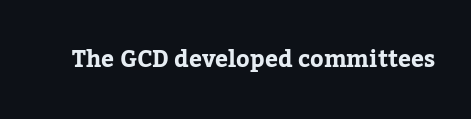
Notice how thick the strokes are: this is what a full bold looks like. In terms of letterspacing, this is plain default setting. The specimen omits any rule beneath the text block's lines. The lettering stays uniformly vertical, giving the passage a roman look.
